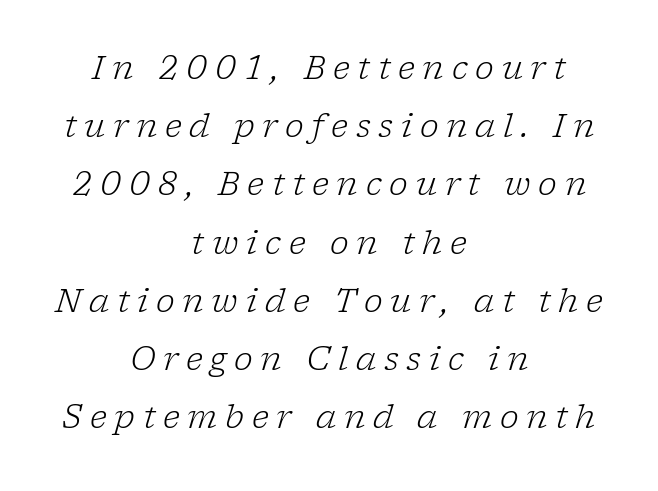
Letters have the restrained weight of plain body copy at most. The string is rendered with underlining switched off. Each letter keeps its own natural width here, so spacing adapts to shape. The typesetter chose a symmetrical, centered arrangement here. The rendering applies a slant to the glyphs. Unlike a clean sans, this face finishes its strokes with serifs.
